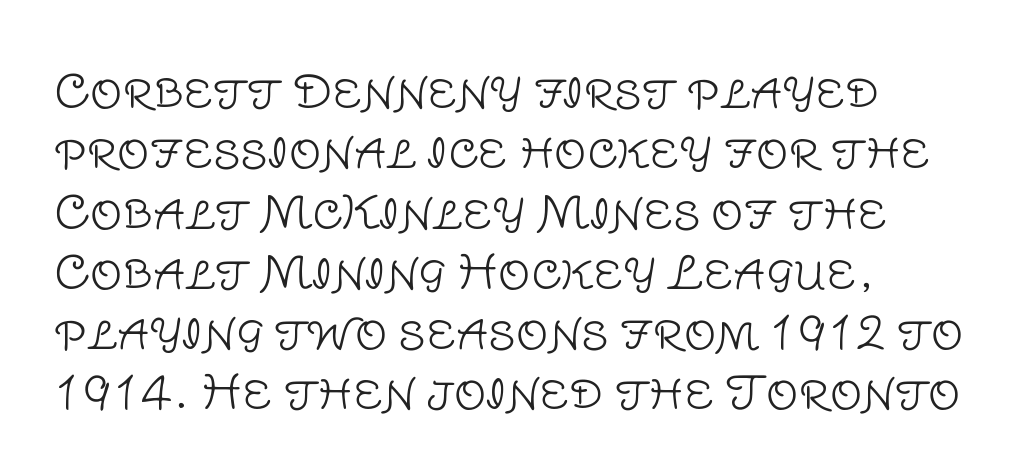
{"serif": "no", "bold": "no", "weight": "light", "width": "normal", "stroke_contrast": "low", "x_height": "large", "monospaced": "no", "underline": "no", "align": "left", "line_spacing": "normal", "line_spacing_ratio": 1.34, "letter_spacing": "normal", "letter_spacing_em": 0.0, "glyph_px": 45}
